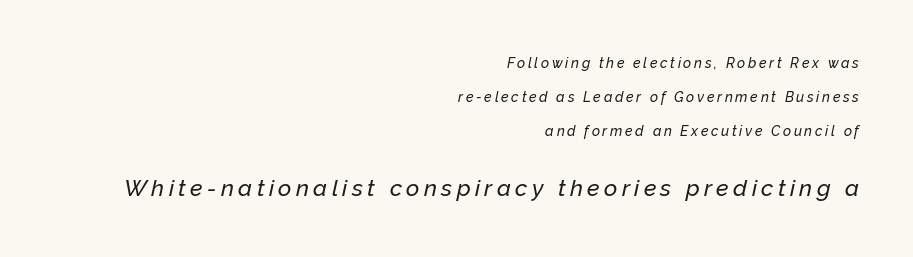
The rendering anchors every line to the right-hand side. Top chunk: small. Bottom chunk: large. The font's italic variant was chosen for this text. Nobody drew a line under any word here.
